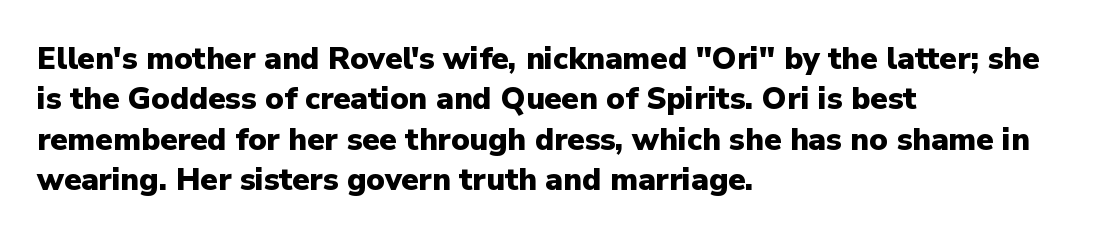
This block has exactly the height ordinary leading produces. Nothing unusual about the tracking: characters are spaced as the font intends. Unmarked baselines from the first word to the last. A sans-serif font was chosen for this passage. The passage is arranged the way most books set body copy — flush left. Think of a printed novel: that variable character pitch is what you see here.
